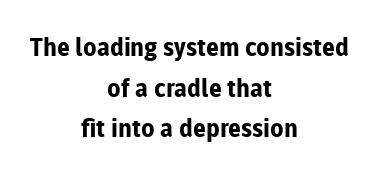
This rendering features lettering with no underline. Heavy-handed strokes throughout: this text is bold. Notice how the stems are strictly vertical — no italics here. Students, note that the glyphs here touch the page at normal intervals. How would I describe the line gaps? Plain and ordinary. The rendering positions every line midway between the sides.
